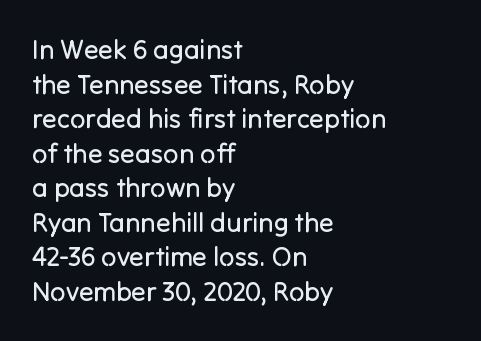
Q: Is the text bold? A: No.
Q: Is the text italic (slanted)? A: No, it is upright.
Q: Is the text underlined? A: No.
Q: How is the paragraph aligned? A: Left-aligned.
Q: Is the spacing between letters normal or unusually wide? A: Normal.
Q: Is the spacing between lines tight, normal or loose? A: Normal.
